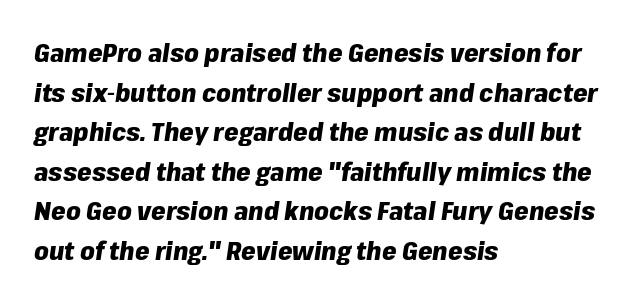
The horizontal fit of the characters is conventional and even. Unmarked baselines from the first word to the last. Is there much room between lines? A standard amount, neither cramped nor airy. The specimen reads as italic at a glance. Students, this is bold: see how much ink each stroke carries.
